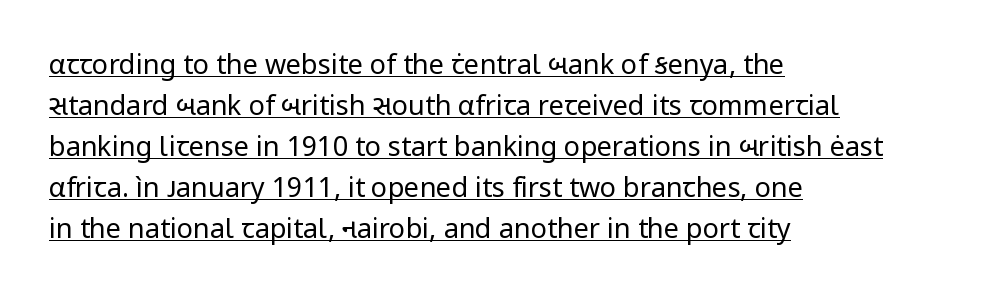
The setting favours the left margin, as ordinary paragraphs usually do. What's the leading like? Ordinary, nothing unusual. Compared with a typical body face, this is equally light or lighter still. This is the regular roman posture of the typeface. A continuous stroke trails under the words, as in a hyperlink. The line texture is even and compact thanks to regular tracking.
